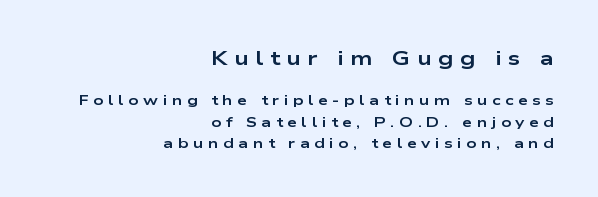
Q: Is the text bold? A: Yes.
Q: Is the text italic (slanted)? A: No, it is upright.
Q: Is the text underlined? A: No.
Q: How is the paragraph aligned? A: Right-aligned.
Q: Is the spacing between letters normal or unusually wide? A: Unusually wide.
Q: Is the spacing between lines tight, normal or loose? A: Normal.
Q: Which block of text is set in a larger size, the first (top) or the second (bottom)? A: The first (top) one.
